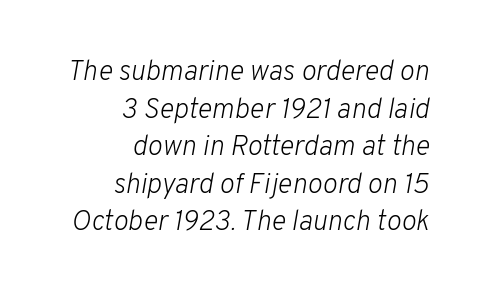
The image shows 28 px light type, italic (leaning right); set right-aligned, normal line spacing (1.34x), normal letter spacing, not underlined; low stroke contrast and a medium x-height.
